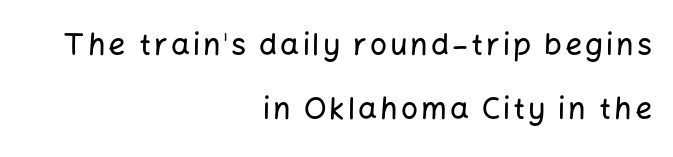
Q: Is the text italic (slanted)? A: No, it is upright.
Q: Is the typeface a serif or a sans-serif typeface? A: Sans-serif.
Q: Is the text underlined? A: No.
Q: How is the paragraph aligned? A: Right-aligned.
Q: Is the spacing between lines tight, normal or loose? A: Loose.
Q: Width (condensed, normal, or wide)? A: Normal.
Q: Stroke contrast? A: Low.
Q: x-height? A: Medium.
Q: Monospaced? A: No.
